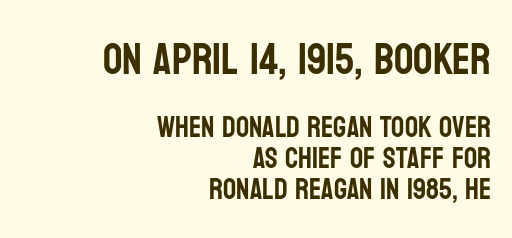
Decoration check: the copy has no underline. Which margin do the lines hug? The right one — the left edge is uneven. These two chunks differ in scale, with the top chunk taking the larger measure. Is this a fixed-width face? No — the glyphs have proportional, varying widths. Every character sits straight up, as roman type does.
